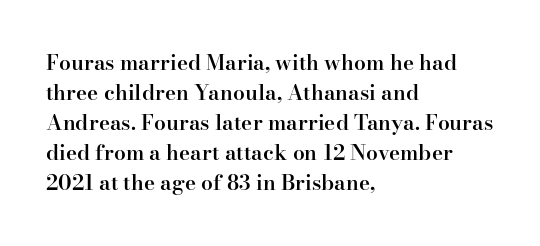
The image shows 21 px text type, upright; set left-aligned, normal line spacing (1.43x), normal letter spacing, not underlined.
